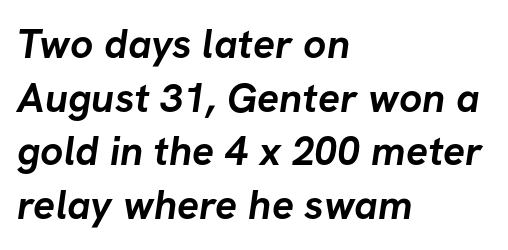
Q: Is the text bold? A: Yes.
Q: Is the typeface a serif or a sans-serif typeface? A: Sans-serif.
Q: Is the text underlined? A: No.
Q: How is the paragraph aligned? A: Left-aligned.
Q: Is the spacing between letters normal or unusually wide? A: Normal.
Q: Is the spacing between lines tight, normal or loose? A: Normal.
Q: Width (condensed, normal, or wide)? A: Normal.
Q: Stroke contrast? A: Low.
Q: x-height? A: Medium.
Q: Monospaced? A: No.
